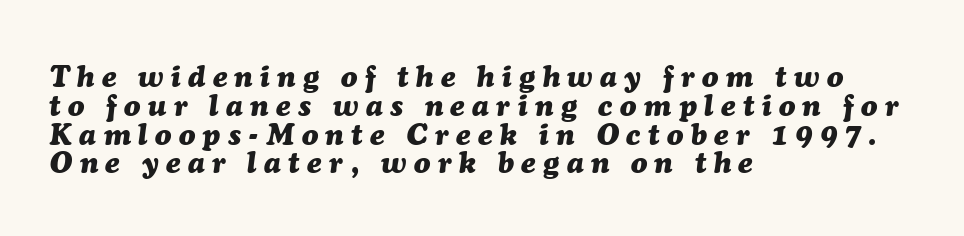
The image shows 30 px heavy type, italic (leaning right); set left-aligned, tight line spacing (0.96x), unusually wide letter spacing (+0.25 em), not underlined; medium stroke contrast and a medium x-height.
